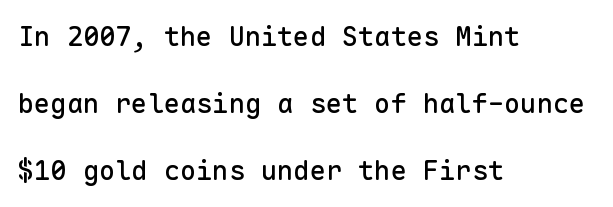
This sample uses plain, unmodified letter spacing. Visually the block forms a straight wall on the left and a jagged coastline on the right. Honestly, there is no underline to notice here at all. A roman cut, with each character standing at attention.
